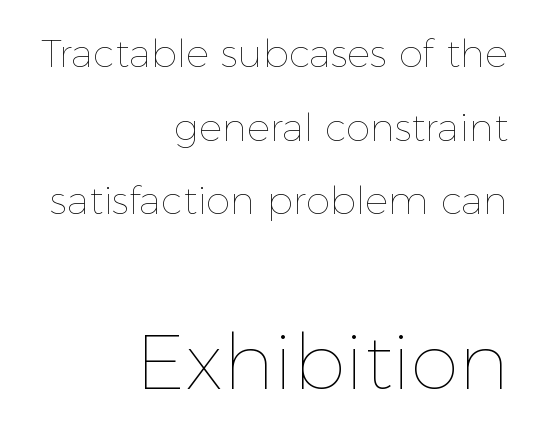
{"italic": "no", "bold": "no", "weight": "thin", "width": "normal", "x_height": "medium", "monospaced": "no", "underline": "no", "align": "right", "line_spacing_ratio": 1.89, "letter_spacing": "normal", "letter_spacing_em": 0.0, "larger_block": "second", "size_ratio": 2.0, "glyph_px": 78}
